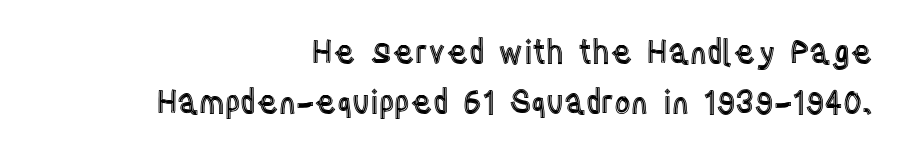
Q: Is the text italic (slanted)? A: No, it is upright.
Q: Is the text underlined? A: No.
Q: How is the paragraph aligned? A: Right-aligned.
Q: Is the spacing between letters normal or unusually wide? A: Normal.
Q: Is the spacing between lines tight, normal or loose? A: Normal.
Q: Width (condensed, normal, or wide)? A: Condensed.
Q: x-height? A: Large.
Q: Monospaced? A: No.
